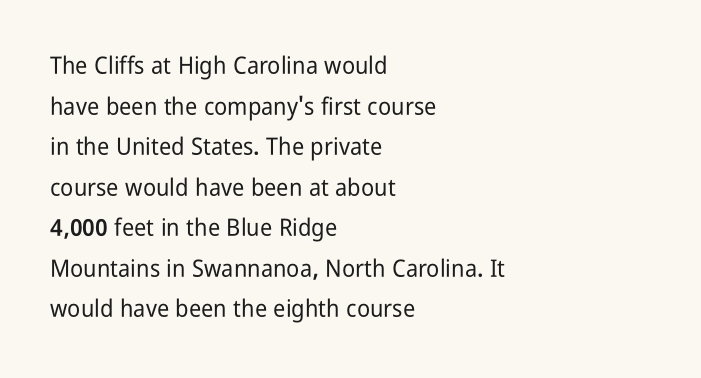
Q: Is the text italic (slanted)? A: No, it is upright.
Q: Is the text underlined? A: No.
Q: How is the paragraph aligned? A: Left-aligned.
Q: Is the spacing between letters normal or unusually wide? A: Normal.
Q: Is the spacing between lines tight, normal or loose? A: Normal.
